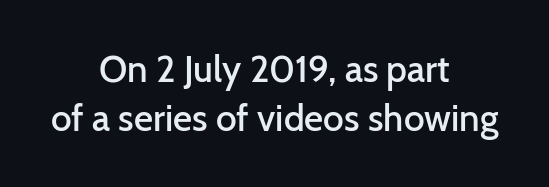
{"serif": "no", "italic": "no", "bold": "semi", "weight": "semibold", "width": "normal", "stroke_contrast": "low", "x_height": "medium", "monospaced": "no", "underline": "no", "align": "center", "line_spacing": "normal", "line_spacing_ratio": 1.32, "letter_spacing": "normal", "letter_spacing_em": 0.0, "glyph_px": 37}
